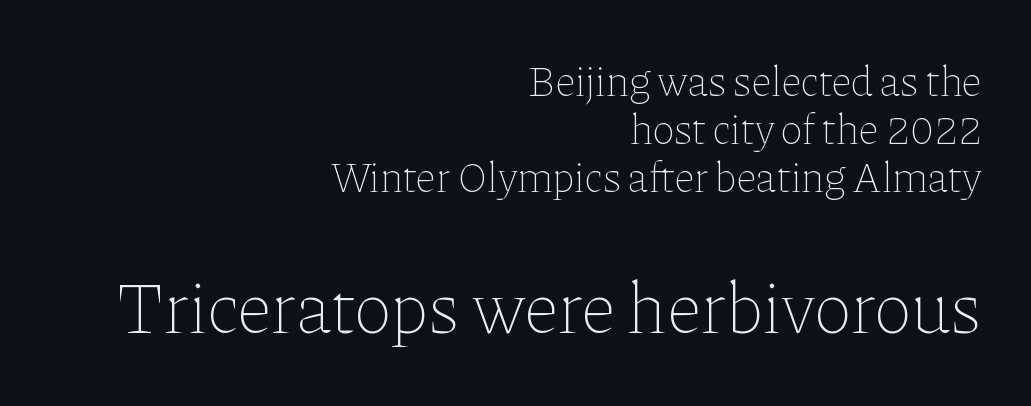
{"italic": "no", "bold": "no", "weight": "thin", "width": "normal", "stroke_contrast": "low", "x_height": "medium", "monospaced": "no", "underline": "no", "align": "right", "line_spacing": "tight", "line_spacing_ratio": 1.14, "letter_spacing": "normal", "letter_spacing_em": 0.0, "larger_block": "second", "size_ratio": 1.74, "glyph_px": 73}
